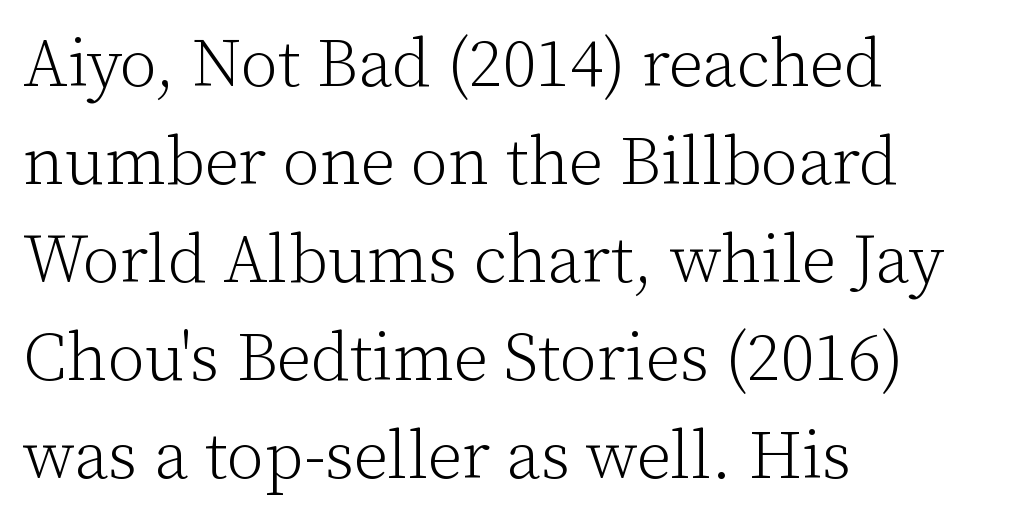
The image shows 68 px light serif type, upright; set left-aligned, normal line spacing (1.44x), normal letter spacing, not underlined; low stroke contrast and a medium x-height.
